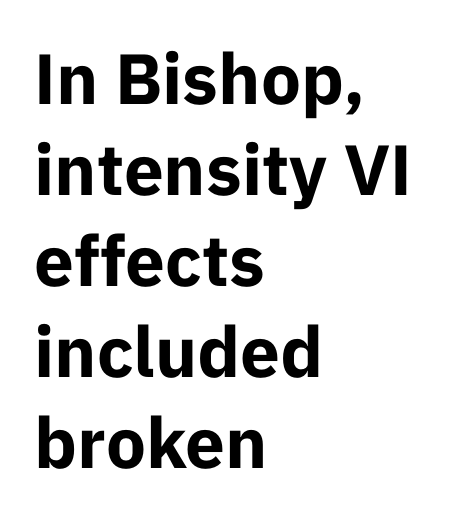
The image shows 71 px bold sans-serif type, upright; set left-aligned, normal line spacing (1.28x), normal letter spacing, not underlined; low stroke contrast and a medium x-height.
